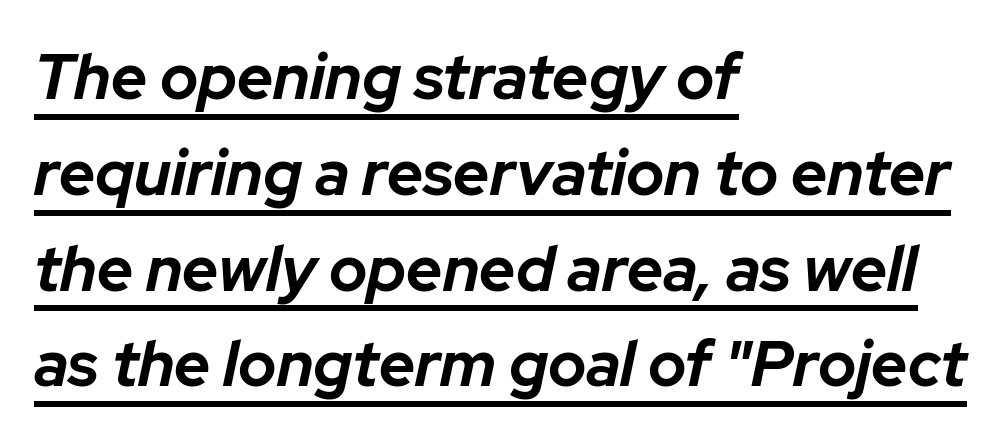
{"italic": "yes", "lean": "right", "slant_degrees": 12, "bold": "yes", "weight": "bold", "width": "normal", "stroke_contrast": "low", "x_height": "medium", "monospaced": "no", "underline": "yes", "align": "left", "line_spacing": "normal", "line_spacing_ratio": 1.52, "letter_spacing": "normal", "letter_spacing_em": 0.0, "glyph_px": 63}
